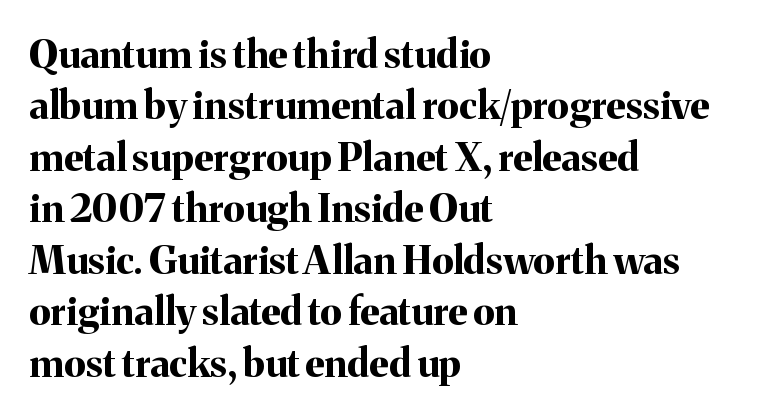
This is heavy type, rendered in bold. The rendering keeps characters at their native spacing. Here the designer chose a conventional face with non-uniform glyph widths. Does the type have serifs? Yes, each stem ends in a small foot. This sample is left-justified, so line endings fall wherever the words run out.
